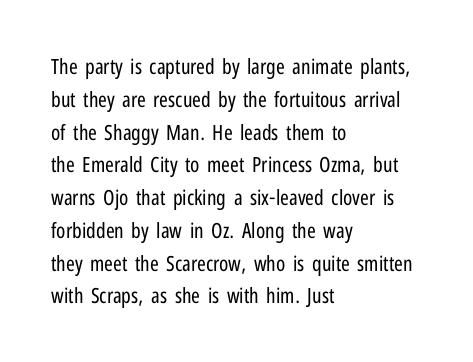
Upright lettering throughout. The rows are spaced the way most documents space them. These lines stack with their left ends in a neat column. The space beneath each line is pristine and unruled. This sample uses plain, unmodified letter spacing. Stem width sits at or under what a default text font uses.
